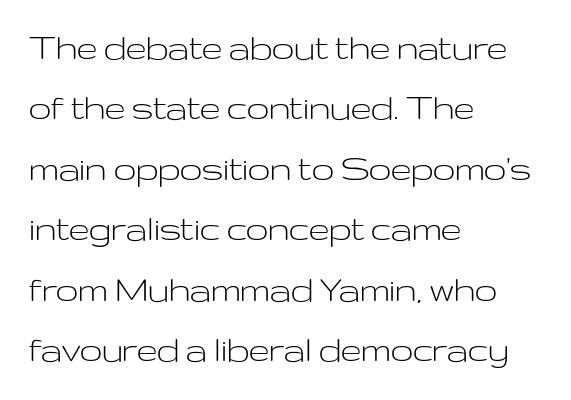
{"serif": "no", "italic": "no", "bold": "no", "weight": "light", "width": "wide", "stroke_contrast": "low", "x_height": "medium", "monospaced": "no", "underline": "no", "align": "left", "line_spacing": "normal", "line_spacing_ratio": 1.51, "letter_spacing": "normal", "letter_spacing_em": 0.0, "glyph_px": 40}
